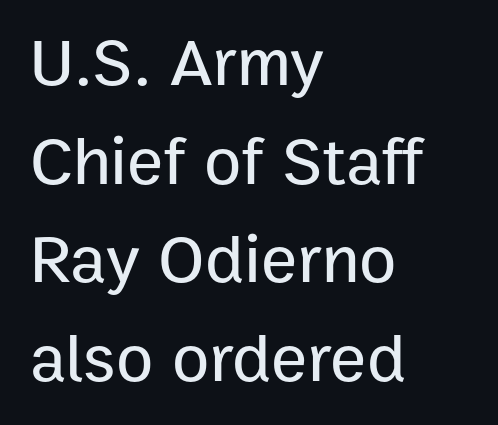
The image shows 68 px sans-serif type, upright; set left-aligned, normal line spacing (1.45x), normal letter spacing, not underlined; low stroke contrast and a medium x-height.
